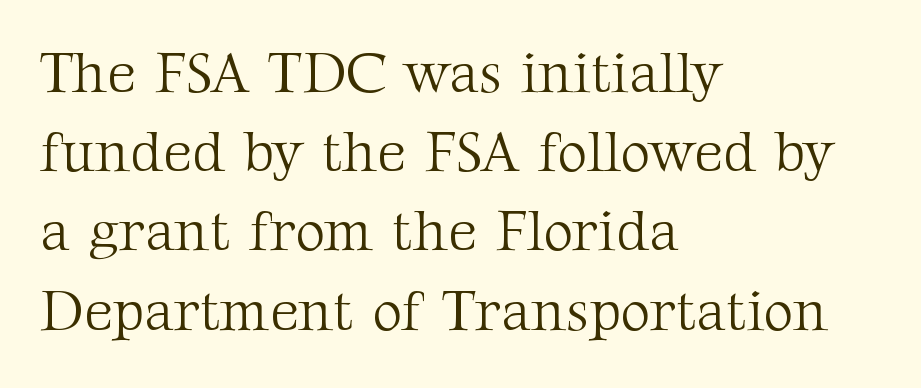
Q: Is the text bold? A: No.
Q: Is the text italic (slanted)? A: No, it is upright.
Q: Is the typeface a serif or a sans-serif typeface? A: Serif.
Q: Is the text underlined? A: No.
Q: How is the paragraph aligned? A: Left-aligned.
Q: Is the spacing between letters normal or unusually wide? A: Normal.
Q: Is the spacing between lines tight, normal or loose? A: Normal.
Q: Width (condensed, normal, or wide)? A: Normal.
Q: Stroke contrast? A: Medium.
Q: x-height? A: Medium.
Q: Monospaced? A: No.
